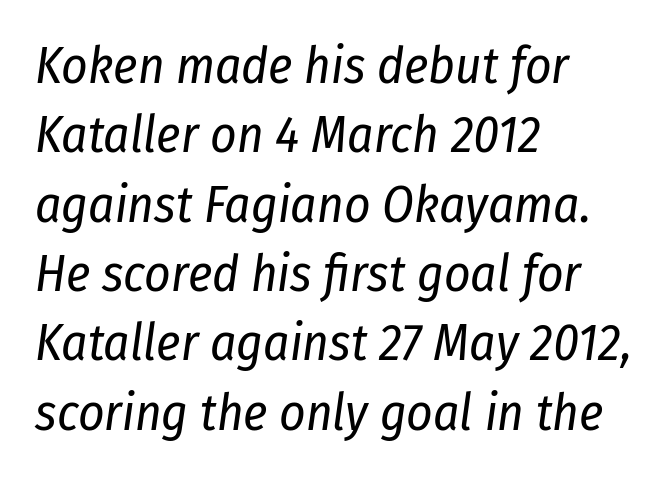
{"italic": "yes", "lean": "right", "slant_degrees": 8, "bold": "no", "weight": "regular", "width": "condensed", "stroke_contrast": "low", "x_height": "medium", "monospaced": "no", "underline": "no", "align": "left", "line_spacing": "normal", "line_spacing_ratio": 1.36, "letter_spacing": "normal", "letter_spacing_em": 0.0, "glyph_px": 51}
